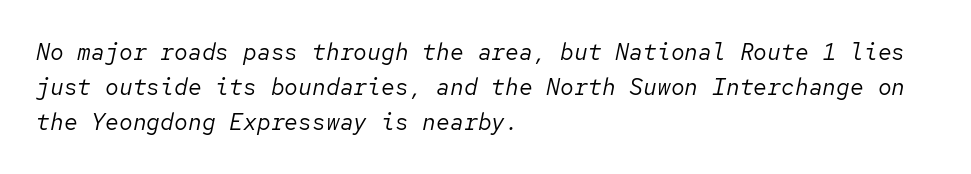
Q: Is the text bold? A: No.
Q: Is the text italic (slanted)? A: Yes, it leans right by about 12 degrees.
Q: Is the text underlined? A: No.
Q: How is the paragraph aligned? A: Left-aligned.
Q: Is the spacing between letters normal or unusually wide? A: Normal.
Q: Is the spacing between lines tight, normal or loose? A: Normal.
